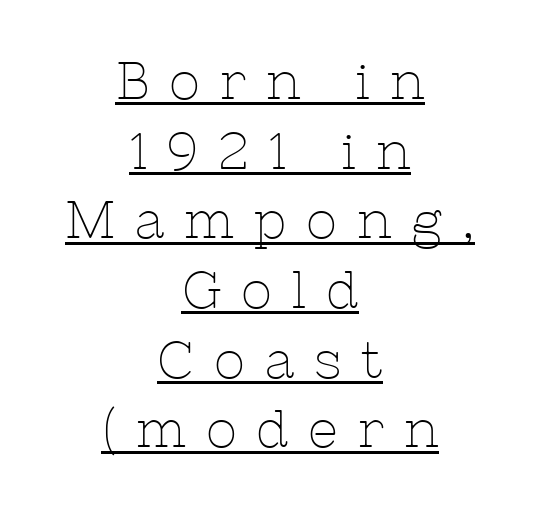
Q: Is the text bold? A: No.
Q: Is the text italic (slanted)? A: No, it is upright.
Q: Is the typeface a serif or a sans-serif typeface? A: Serif.
Q: Is the text underlined? A: Yes.
Q: How is the paragraph aligned? A: Centered.
Q: Is the spacing between letters normal or unusually wide? A: Unusually wide.
Q: Is the spacing between lines tight, normal or loose? A: Normal.
Q: Width (condensed, normal, or wide)? A: Normal.
Q: Stroke contrast? A: Low.
Q: x-height? A: Medium.
Q: Monospaced? A: No.
